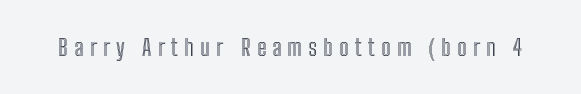
Q: Is the text italic (slanted)? A: No, it is upright.
Q: Is the text underlined? A: No.
Q: Is the spacing between letters normal or unusually wide? A: Unusually wide.
